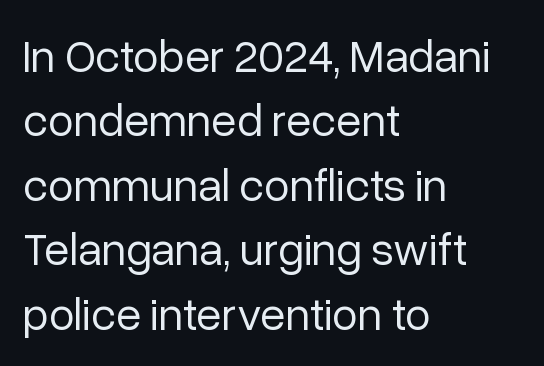
{"serif": "no", "italic": "no", "bold": "no", "weight": "regular", "width": "normal", "stroke_contrast": "low", "x_height": "medium", "monospaced": "no", "underline": "no", "align": "left", "line_spacing": "normal", "line_spacing_ratio": 1.4, "letter_spacing": "normal", "letter_spacing_em": 0.0, "glyph_px": 46}
